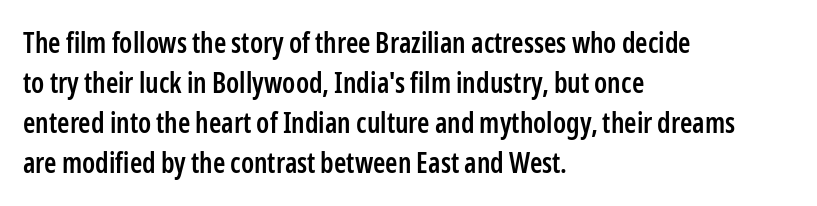
The image shows 28 px semibold, condensed sans-serif type, upright; set left-aligned, normal line spacing (1.43x), normal letter spacing, not underlined; low stroke contrast and a medium x-height.
